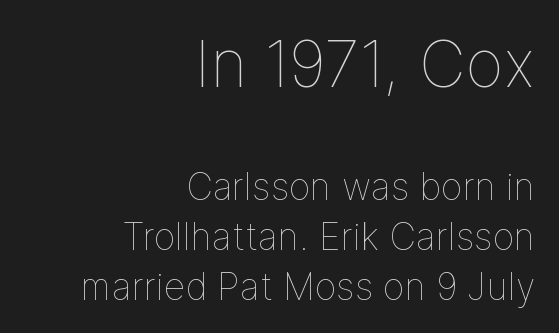
Q: Is the text bold? A: No.
Q: Is the text italic (slanted)? A: No, it is upright.
Q: Is the text underlined? A: No.
Q: How is the paragraph aligned? A: Right-aligned.
Q: Is the spacing between letters normal or unusually wide? A: Normal.
Q: Is the spacing between lines tight, normal or loose? A: Normal.
Q: Which block of text is set in a larger size, the first (top) or the second (bottom)? A: The first (top) one.
Q: Width (condensed, normal, or wide)? A: Normal.
Q: Stroke contrast? A: Low.
Q: x-height? A: Medium.
Q: Monospaced? A: No.
